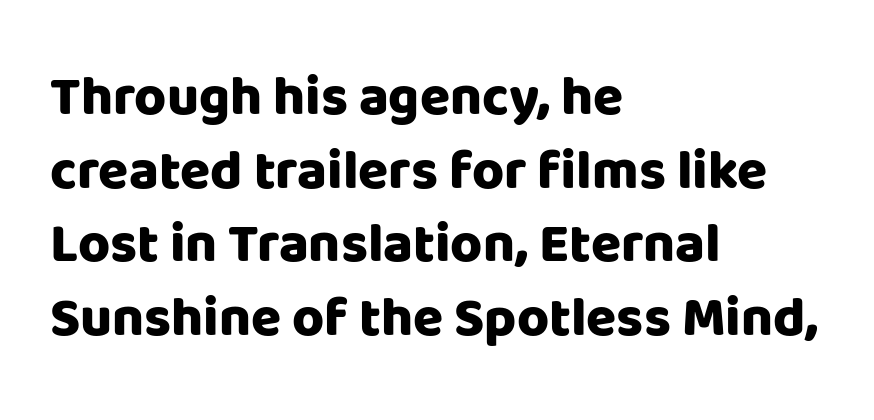
The image shows 55 px heavy sans-serif type, upright; set left-aligned, normal line spacing (1.34x), normal letter spacing, not underlined; low stroke contrast and a large x-height.
